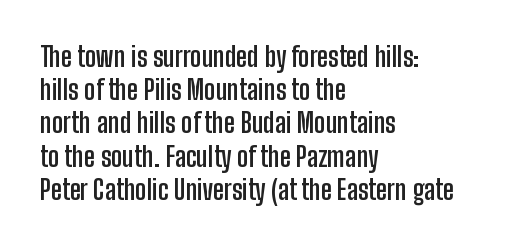
{"italic": "no", "bold": "yes", "underline": "no", "align": "left", "line_spacing_ratio": 1.23, "letter_spacing": "normal", "letter_spacing_em": 0.0, "glyph_px": 27}
